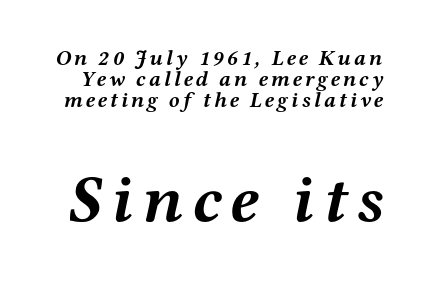
Q: Is the text bold? A: Yes.
Q: Is the text italic (slanted)? A: Yes, it leans right by about 12 degrees.
Q: Is the typeface a serif or a sans-serif typeface? A: Serif.
Q: Is the text underlined? A: No.
Q: Is the spacing between lines tight, normal or loose? A: Tight.
Q: Which block of text is set in a larger size, the first (top) or the second (bottom)? A: The second (bottom) one.
Q: Width (condensed, normal, or wide)? A: Wide.
Q: Stroke contrast? A: Medium.
Q: x-height? A: Medium.
Q: Monospaced? A: No.
